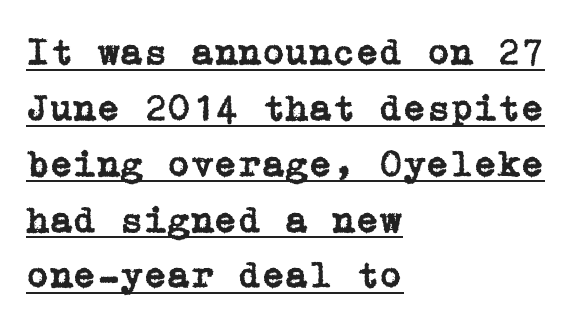
{"serif": "yes", "italic": "no", "width": "normal", "stroke_contrast": "low", "x_height": "medium", "underline": "yes", "align": "left", "line_spacing": "normal", "line_spacing_ratio": 1.47, "letter_spacing": "normal", "letter_spacing_em": 0.0, "glyph_px": 38}
